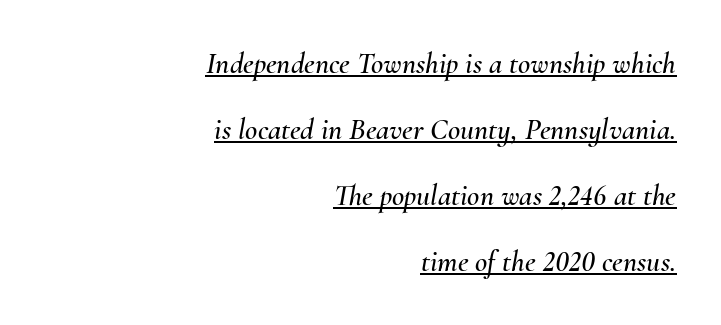
{"italic": "yes", "lean": "right", "slant_degrees": 10, "width": "normal", "stroke_contrast": "medium", "x_height": "small", "monospaced": "no", "underline": "yes", "align": "right", "line_spacing": "loose", "line_spacing_ratio": 2.2, "letter_spacing": "normal", "letter_spacing_em": 0.0, "glyph_px": 30}
